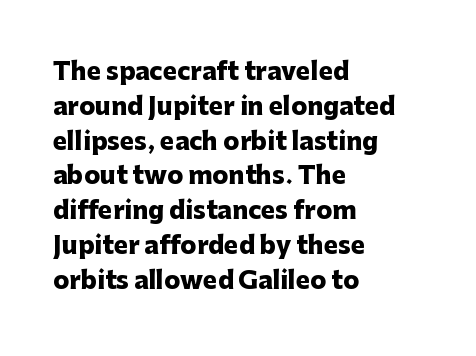
Q: Is the text bold? A: Yes.
Q: Is the text italic (slanted)? A: No, it is upright.
Q: Is the text underlined? A: No.
Q: How is the paragraph aligned? A: Left-aligned.
Q: Is the spacing between letters normal or unusually wide? A: Normal.
Q: Is the spacing between lines tight, normal or loose? A: Normal.
